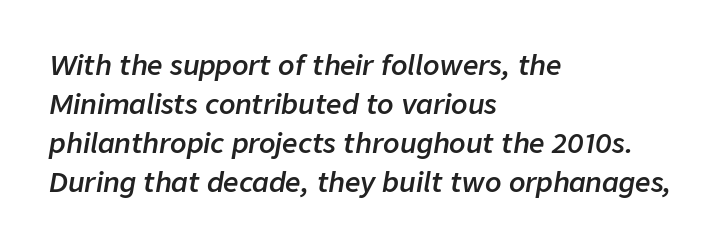
The rendering applies a slant to the glyphs. The gaps between neighbouring characters are ordinary and unremarkable. Unmarked baselines from the first word to the last. Regular leading.
